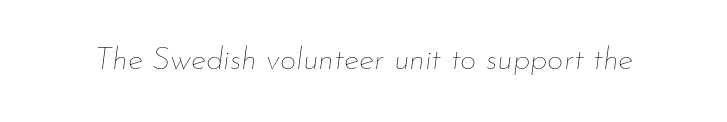
Q: Is the text bold? A: No.
Q: Is the text italic (slanted)? A: Yes, it leans right by about 7 degrees.
Q: Is the text underlined? A: No.
Q: Is the spacing between letters normal or unusually wide? A: Normal.
Q: Width (condensed, normal, or wide)? A: Normal.
Q: Stroke contrast? A: Low.
Q: x-height? A: Small.
Q: Monospaced? A: No.
